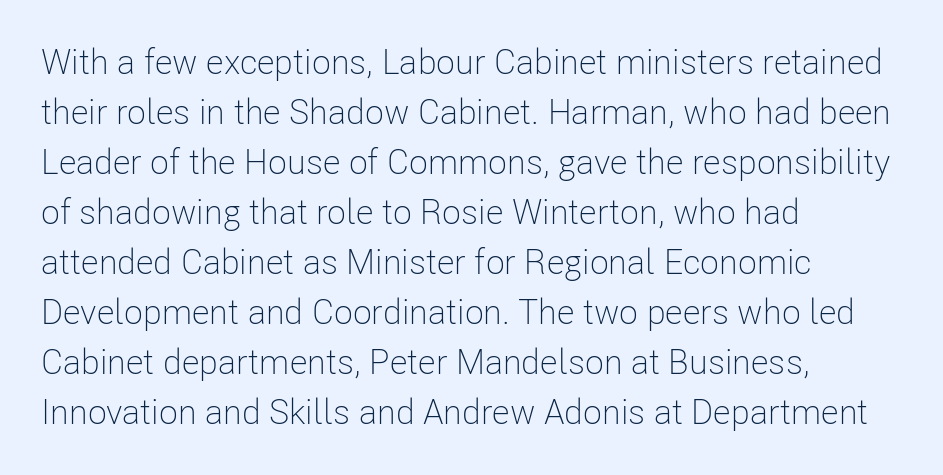
Q: Is the text bold? A: No.
Q: Is the text italic (slanted)? A: No, it is upright.
Q: Is the typeface a serif or a sans-serif typeface? A: Sans-serif.
Q: Is the text underlined? A: No.
Q: How is the paragraph aligned? A: Left-aligned.
Q: Is the spacing between letters normal or unusually wide? A: Normal.
Q: Is the spacing between lines tight, normal or loose? A: Normal.
Q: Width (condensed, normal, or wide)? A: Condensed.
Q: Stroke contrast? A: Low.
Q: x-height? A: Medium.
Q: Monospaced? A: No.
